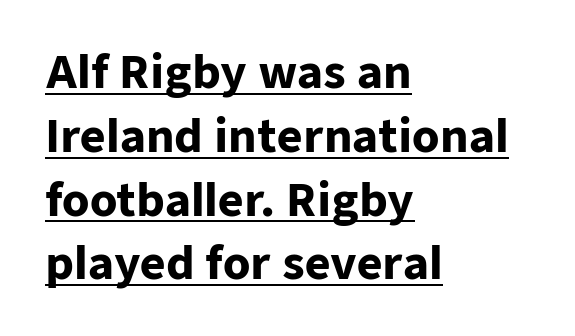
{"serif": "no", "italic": "no", "bold": "yes", "weight": "heavy", "width": "normal", "stroke_contrast": "low", "x_height": "medium", "monospaced": "no", "underline": "yes", "align": "left", "line_spacing": "normal", "line_spacing_ratio": 1.45, "letter_spacing": "normal", "letter_spacing_em": 0.0, "glyph_px": 44}
